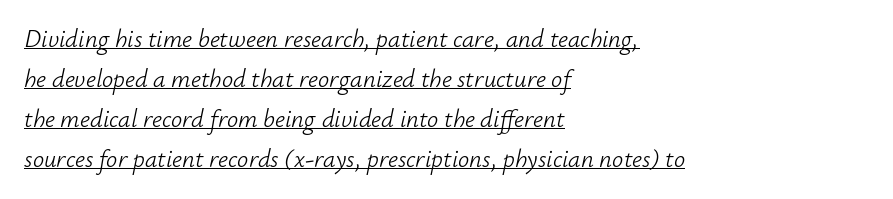
The image shows 25 px text type, italic (leaning right); set left-aligned, normal line spacing (1.6x), normal letter spacing, underlined.
